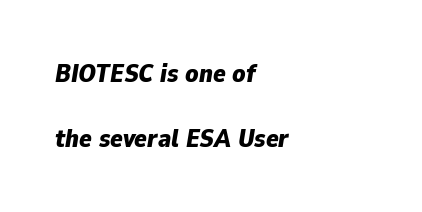
{"italic": "yes", "lean": "right", "slant_degrees": 9, "bold": "yes", "underline": "no", "align": "left", "line_spacing": "loose", "line_spacing_ratio": 2.5, "letter_spacing": "normal", "letter_spacing_em": 0.0, "glyph_px": 26}
